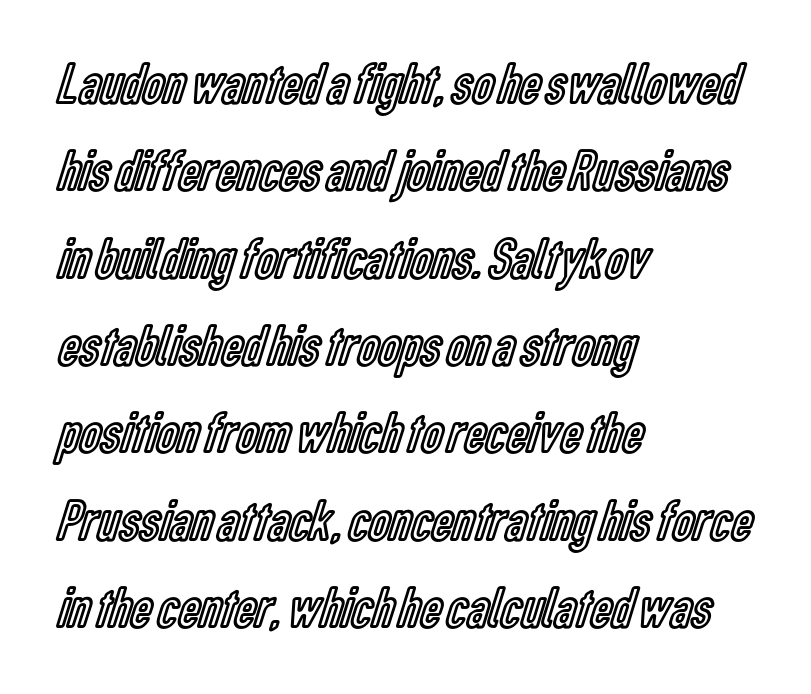
{"width": "condensed", "x_height": "medium", "monospaced": "no", "underline": "no", "align": "left", "line_spacing": "normal", "line_spacing_ratio": 1.48, "letter_spacing": "normal", "letter_spacing_em": 0.0, "glyph_px": 59}
